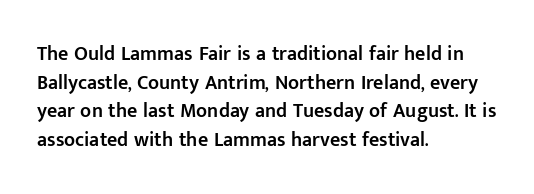
The type sits square on the baseline with zero lean. The lines are quadded left. Is the letter spacing exaggerated? No — it looks like the ordinary default. The designer left line spacing at the default. A bit beefed up — I'd call it semibold rather than bold. Underlining? Definitely not there.
